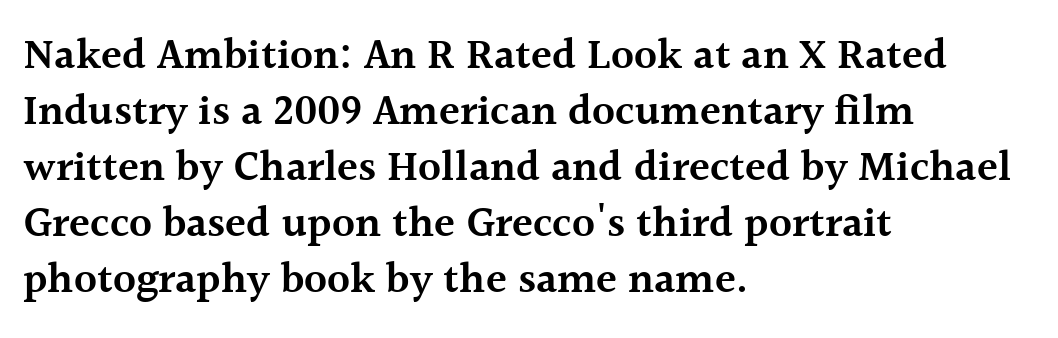
The image shows 43 px semibold serif type, upright; set left-aligned, normal line spacing (1.3x), normal letter spacing, not underlined; a medium x-height.
